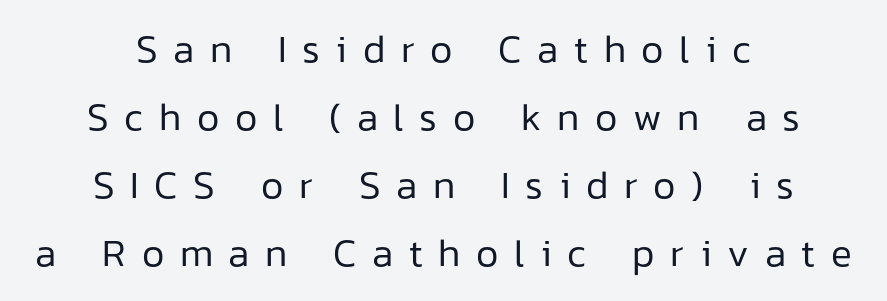
Which margin do the lines hug? Neither — every line sits in the middle. Designer's note — italics off, roman on. In terms of letterform style, serifs are entirely absent. The words here are not underlined.
